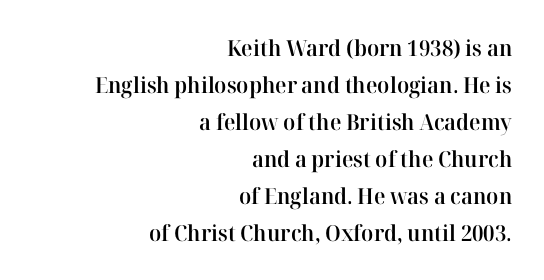
Semibold letterforms, between regular and bold. The letters stand upright; this is a roman face. Letter spacing: default. Normally led — the rows are evenly, conventionally spaced. Visually the block forms a straight wall on the right and a jagged coastline on the left. The gap between lines stays unmarked.
